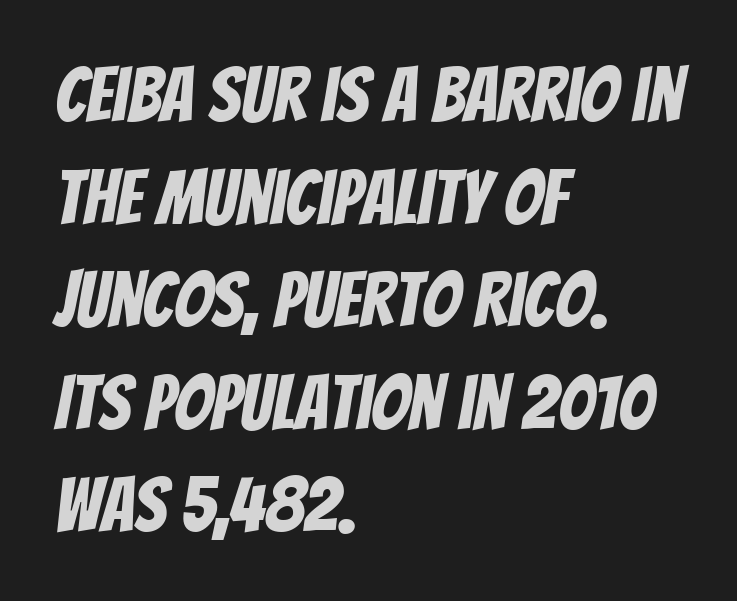
Q: Is the typeface a serif or a sans-serif typeface? A: Sans-serif.
Q: Is the text underlined? A: No.
Q: How is the paragraph aligned? A: Left-aligned.
Q: Is the spacing between letters normal or unusually wide? A: Normal.
Q: Is the spacing between lines tight, normal or loose? A: Normal.
Q: Width (condensed, normal, or wide)? A: Condensed.
Q: Stroke contrast? A: Low.
Q: x-height? A: Large.
Q: Monospaced? A: No.
